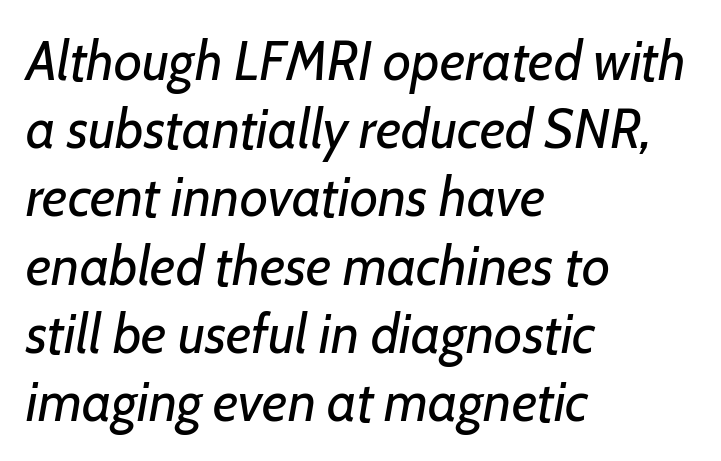
Alignment: flush left. The face used here is rendered with its standard letterfit. This is not heavy type; no bold has been used. Think of a printed novel: that variable character pitch is what you see here. A typesetter would mark this as italic. Underline: absent.
